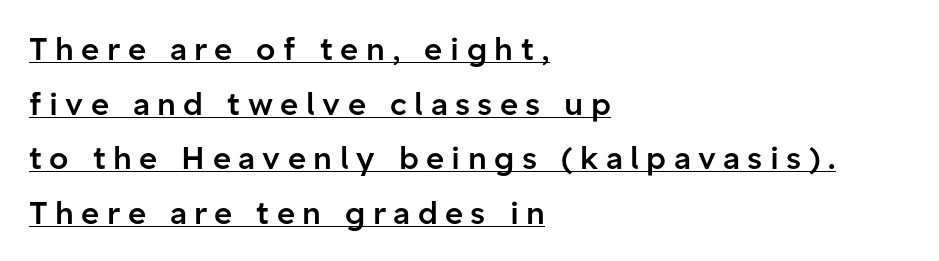
{"serif": "no", "italic": "no", "bold": "semi", "weight": "semibold", "width": "normal", "stroke_contrast": "low", "x_height": "medium", "monospaced": "no", "underline": "yes", "align": "left", "line_spacing_ratio": 1.76, "letter_spacing": "wide", "letter_spacing_em": 0.24, "glyph_px": 31}
